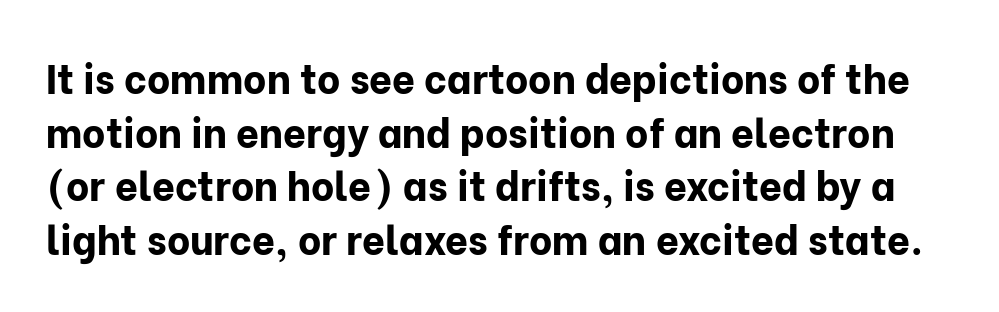
Is there much room between lines? A standard amount, neither cramped nor airy. Does the weight exceed regular? Yes, all the way to bold. These lines are rendered in a variable-pitch font. The letters carry no serifs — their stems end cleanly without finishing strokes.
